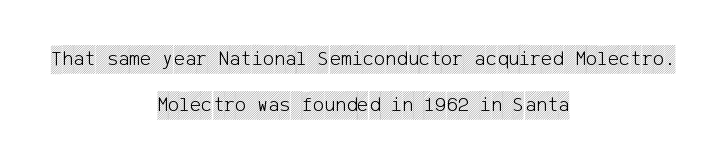
Q: Is the text italic (slanted)? A: No, it is upright.
Q: Is the text underlined? A: No.
Q: How is the paragraph aligned? A: Centered.
Q: Is the spacing between letters normal or unusually wide? A: Normal.
Q: Is the spacing between lines tight, normal or loose? A: Loose.
